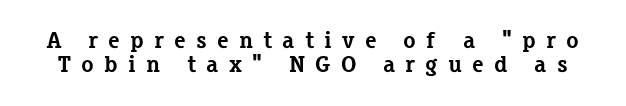
Cramped leading. The type sits square on the baseline with zero lean. The string is rendered with underlining switched off. Plenty of ink on the page — the face is bold. Tracking here is generous; glyphs stand well apart from one another.
